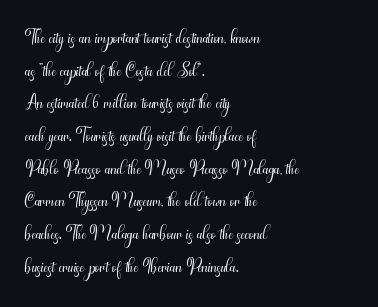
What stands out about the letter spacing? Nothing — it is the standard amount. This is not heavy type; no bold has been used. Just letters on the line, the space beneath them empty. This rendering uses left alignment, leaving the right contour irregular.
